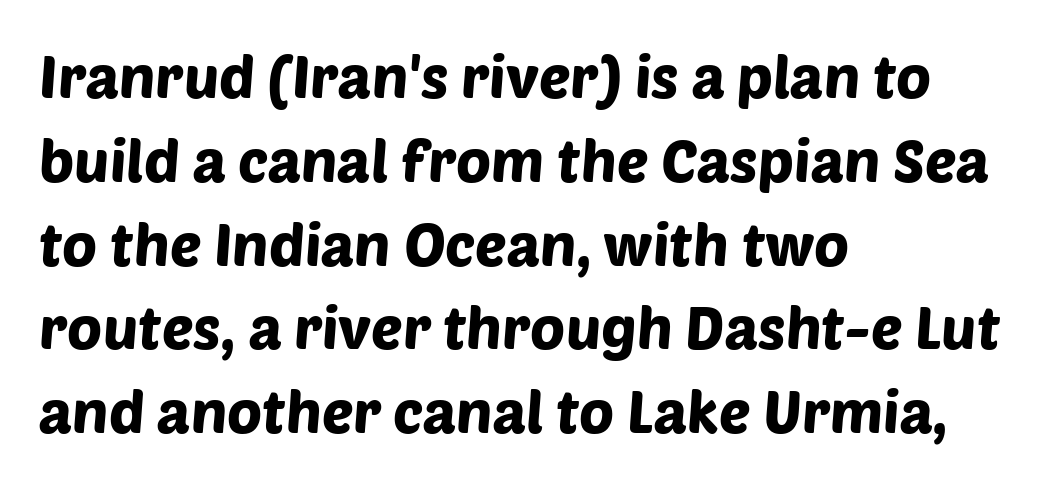
Nobody drew a line under any word here. Think of a printed novel: that variable character pitch is what you see here. Serifs: no, the terminals of the letterforms are clean. Glyph-to-glyph distance matches everyday printed text. The rows are spaced the way most documents space them. Alignment: flush left.
